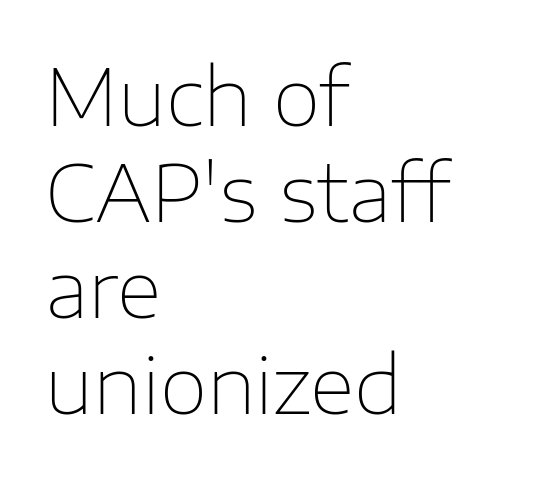
The image shows 78 px thin sans-serif type, upright; set left-aligned, line spacing 1.23x, normal letter spacing, not underlined; low stroke contrast and a medium x-height.
